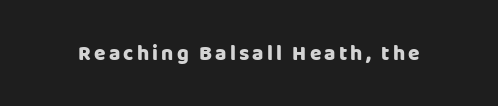
The image shows 21 px bold type, upright; set not underlined.
